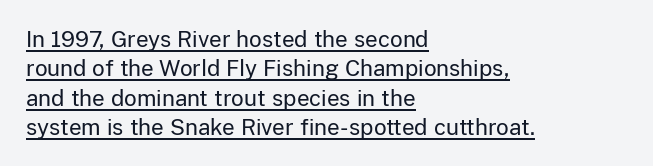
Vertical strokes here are truly vertical. Underline: present. The ragged edge is on the right, which tells us the setting is flush left. The passage shown is not bold in any degree. Spacing between characters is what you'd get straight out of the box. The lines sit at an ordinary, default distance from one another.
